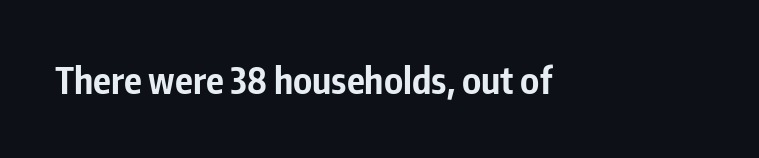
Q: Is the text bold? A: Yes.
Q: Is the text italic (slanted)? A: No, it is upright.
Q: Is the typeface a serif or a sans-serif typeface? A: Sans-serif.
Q: Is the text underlined? A: No.
Q: Is the spacing between letters normal or unusually wide? A: Normal.
Q: Width (condensed, normal, or wide)? A: Condensed.
Q: Stroke contrast? A: Low.
Q: x-height? A: Medium.
Q: Monospaced? A: No.
